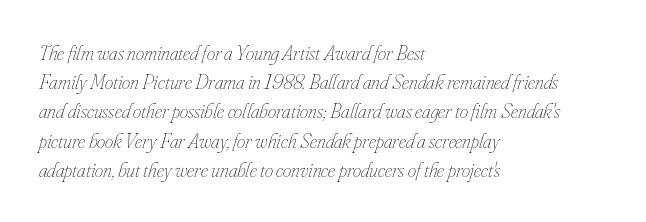
The image shows 21 px text type, italic (leaning right); set left-aligned, normal line spacing (1.39x), normal letter spacing, not underlined.
